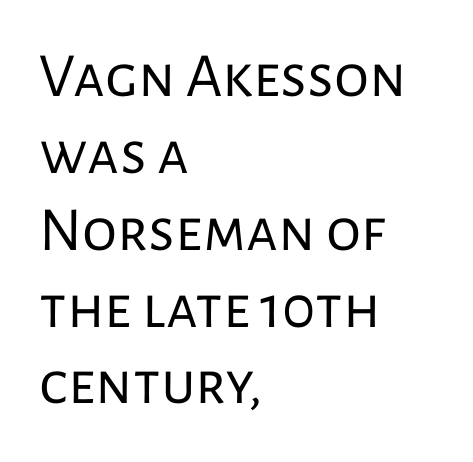
{"serif": "no", "italic": "no", "bold": "no", "weight": "regular", "width": "normal", "stroke_contrast": "low", "x_height": "medium", "monospaced": "no", "underline": "no", "align": "left", "line_spacing_ratio": 1.22, "letter_spacing": "normal", "letter_spacing_em": 0.0, "glyph_px": 63}
